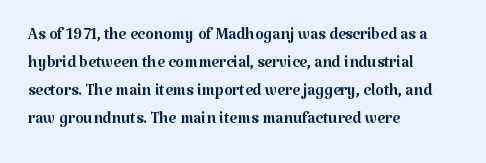
Q: Is the text bold? A: No.
Q: Is the text italic (slanted)? A: No, it is upright.
Q: Is the text underlined? A: No.
Q: How is the paragraph aligned? A: Left-aligned.
Q: Is the spacing between letters normal or unusually wide? A: Normal.
Q: Is the spacing between lines tight, normal or loose? A: Normal.
